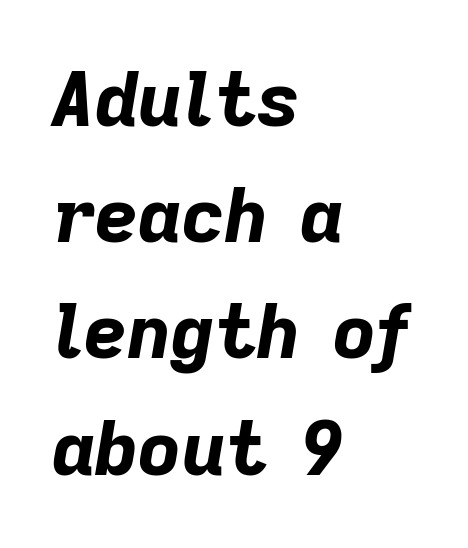
{"italic": "yes", "lean": "right", "slant_degrees": 9, "bold": "yes", "weight": "bold", "width": "normal", "stroke_contrast": "low", "x_height": "medium", "monospaced": "no", "underline": "no", "align": "left", "line_spacing": "normal", "line_spacing_ratio": 1.55, "letter_spacing": "normal", "letter_spacing_em": 0.0, "glyph_px": 75}
